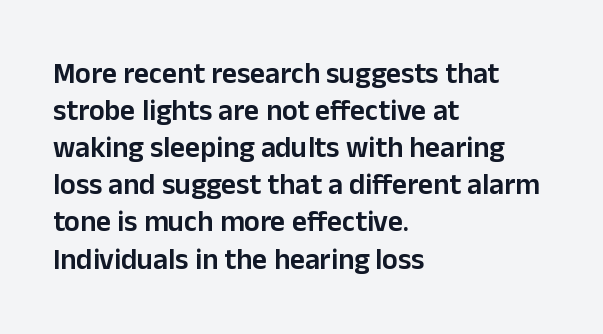
Q: Is the text bold? A: Semi-bold.
Q: Is the text italic (slanted)? A: No, it is upright.
Q: Is the typeface a serif or a sans-serif typeface? A: Sans-serif.
Q: Is the text underlined? A: No.
Q: How is the paragraph aligned? A: Left-aligned.
Q: Is the spacing between letters normal or unusually wide? A: Normal.
Q: Is the spacing between lines tight, normal or loose? A: Normal.
Q: Width (condensed, normal, or wide)? A: Normal.
Q: Stroke contrast? A: Low.
Q: x-height? A: Medium.
Q: Monospaced? A: No.
